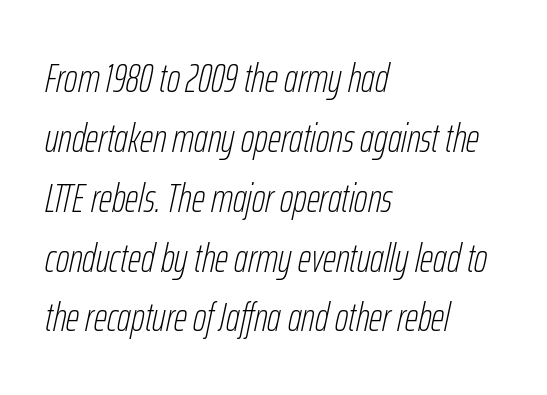
Q: Is the text bold? A: No.
Q: Is the text italic (slanted)? A: Yes, it leans right by about 12 degrees.
Q: Is the text underlined? A: No.
Q: How is the paragraph aligned? A: Left-aligned.
Q: Is the spacing between letters normal or unusually wide? A: Normal.
Q: Is the spacing between lines tight, normal or loose? A: Normal.
Q: Width (condensed, normal, or wide)? A: Condensed.
Q: Stroke contrast? A: Low.
Q: x-height? A: Medium.
Q: Monospaced? A: No.
